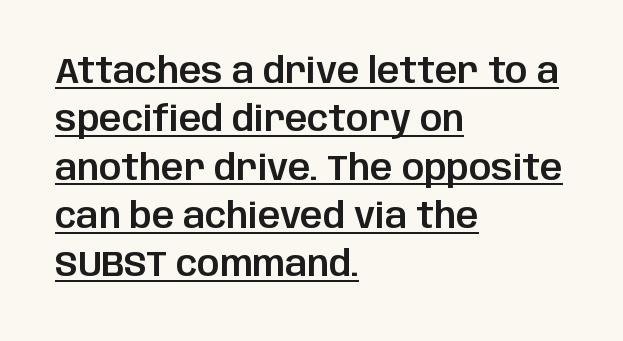
The image shows 35 px sans-serif type, upright; set left-aligned, normal line spacing (1.38x), normal letter spacing, underlined; low stroke contrast and a large x-height.
